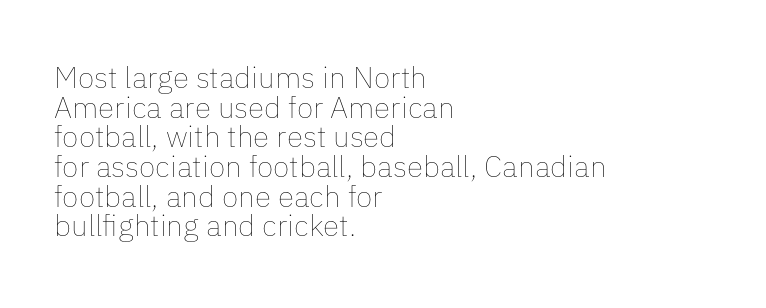
{"italic": "no", "bold": "no", "weight": "thin", "width": "normal", "stroke_contrast": "low", "x_height": "medium", "monospaced": "no", "underline": "no", "align": "left", "line_spacing": "tight", "line_spacing_ratio": 0.99, "letter_spacing": "normal", "letter_spacing_em": 0.0, "glyph_px": 30}
